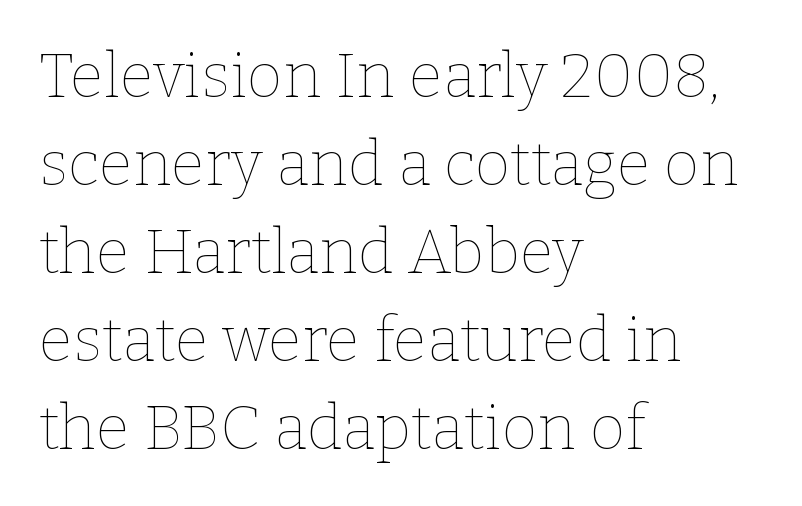
{"italic": "no", "bold": "no", "weight": "thin", "width": "normal", "stroke_contrast": "low", "x_height": "medium", "monospaced": "no", "underline": "no", "align": "left", "line_spacing": "normal", "line_spacing_ratio": 1.42, "letter_spacing": "normal", "letter_spacing_em": 0.0, "glyph_px": 62}
